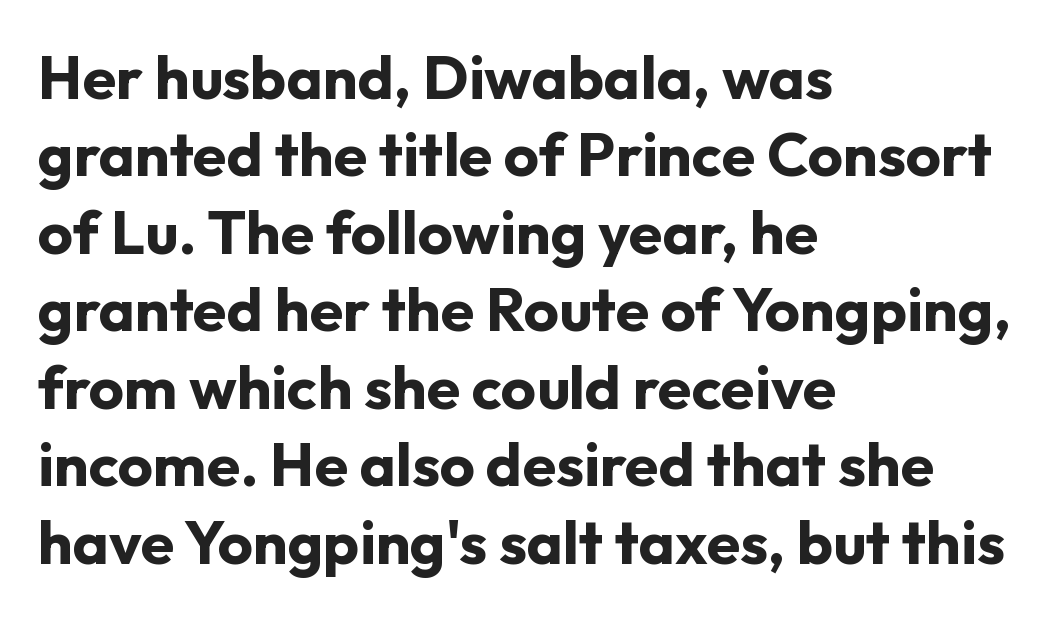
The passage is arranged the way most books set body copy — flush left. Typographically, this falls in the sans-serif category. Heavy, bold letterforms. The space directly below the letters is spotless. Characters follow at the spacing the type designer built in. These lines were composed using upright roman letters.
